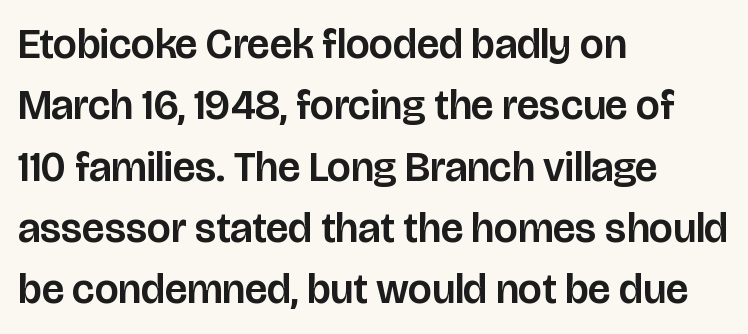
{"serif": "no", "italic": "no", "width": "normal", "stroke_contrast": "low", "x_height": "large", "monospaced": "no", "underline": "no", "align": "left", "line_spacing": "normal", "line_spacing_ratio": 1.46, "letter_spacing": "normal", "letter_spacing_em": 0.0, "glyph_px": 42}
